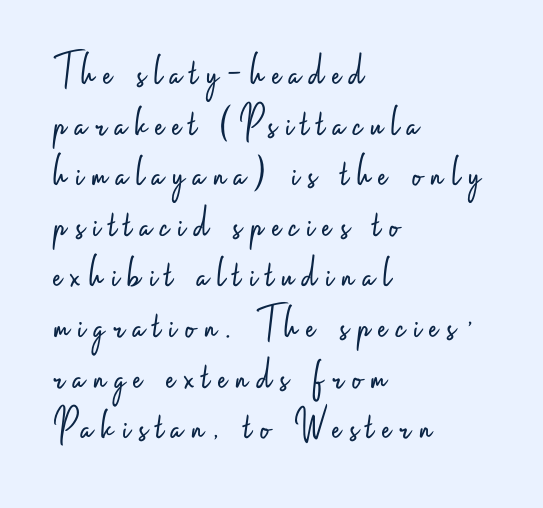
Q: Is the text bold? A: No.
Q: Is the text italic (slanted)? A: Yes.
Q: Is the typeface a serif or a sans-serif typeface? A: Sans-serif.
Q: Is the text underlined? A: No.
Q: How is the paragraph aligned? A: Left-aligned.
Q: Is the spacing between lines tight, normal or loose? A: Tight.
Q: Width (condensed, normal, or wide)? A: Condensed.
Q: Stroke contrast? A: Low.
Q: x-height? A: Small.
Q: Monospaced? A: No.
